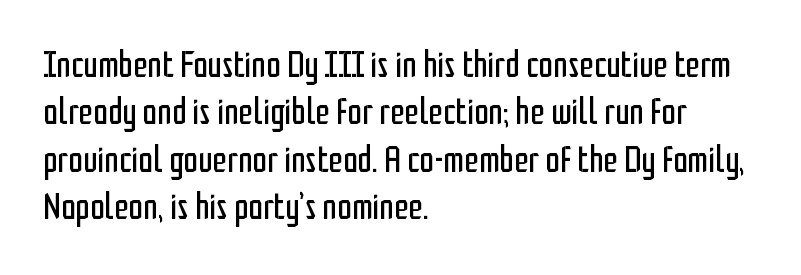
{"serif": "no", "italic": "no", "bold": "no", "weight": "regular", "width": "condensed", "stroke_contrast": "low", "x_height": "medium", "monospaced": "no", "underline": "no", "align": "left", "line_spacing": "normal", "line_spacing_ratio": 1.28, "letter_spacing": "normal", "letter_spacing_em": 0.0, "glyph_px": 37}
